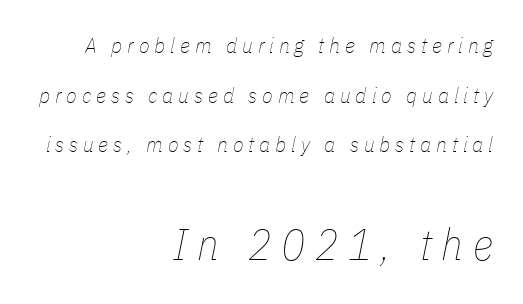
Q: Is the text bold? A: No.
Q: Is the text italic (slanted)? A: Yes, it leans right by about 11 degrees.
Q: Is the text underlined? A: No.
Q: How is the paragraph aligned? A: Right-aligned.
Q: Is the spacing between letters normal or unusually wide? A: Unusually wide.
Q: Is the spacing between lines tight, normal or loose? A: Loose.
Q: Which block of text is set in a larger size, the first (top) or the second (bottom)? A: The second (bottom) one.
Q: Width (condensed, normal, or wide)? A: Condensed.
Q: Stroke contrast? A: Low.
Q: x-height? A: Medium.
Q: Monospaced? A: No.
